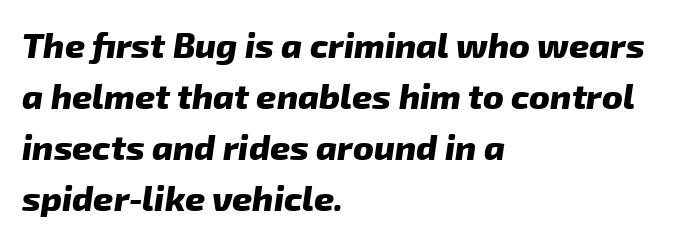
Q: Is the text bold? A: Yes.
Q: Is the typeface a serif or a sans-serif typeface? A: Sans-serif.
Q: Is the text underlined? A: No.
Q: How is the paragraph aligned? A: Left-aligned.
Q: Is the spacing between letters normal or unusually wide? A: Normal.
Q: Is the spacing between lines tight, normal or loose? A: Normal.
Q: Width (condensed, normal, or wide)? A: Normal.
Q: Stroke contrast? A: Low.
Q: x-height? A: Medium.
Q: Monospaced? A: No.
